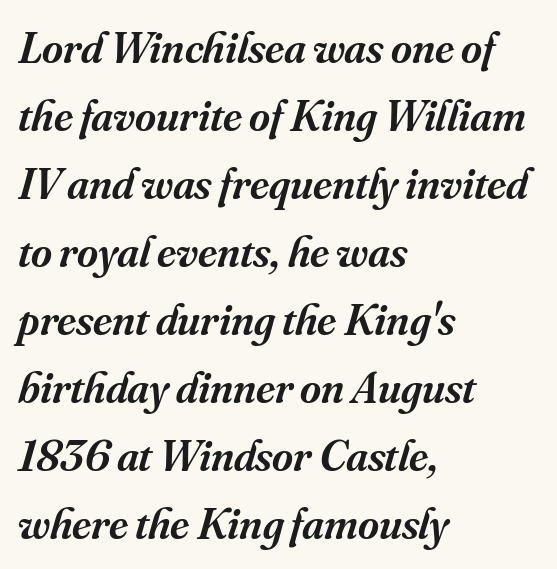
Short note: letters normally spaced. This is serif lettering, the kind often seen in printed books. The specimen reads as italic at a glance. A clean baseline with only descenders dipping below it. Each line starts at the same left margin while the right side varies. The designer left line spacing at the default.
